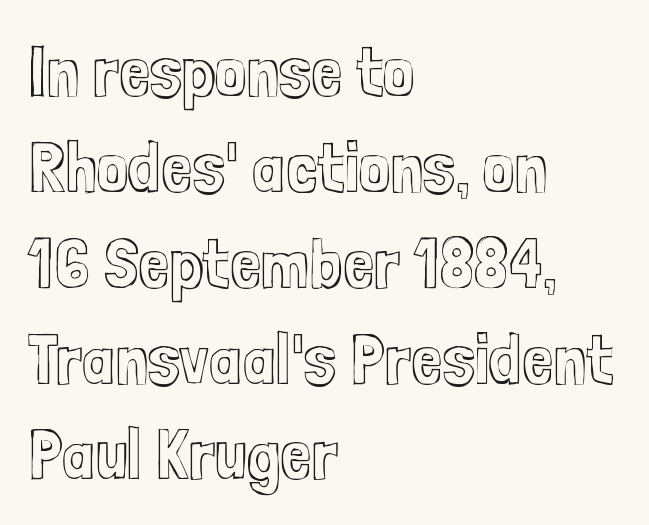
The image shows 71 px condensed type, upright; set left-aligned, normal line spacing (1.35x), normal letter spacing, not underlined; a medium x-height.
